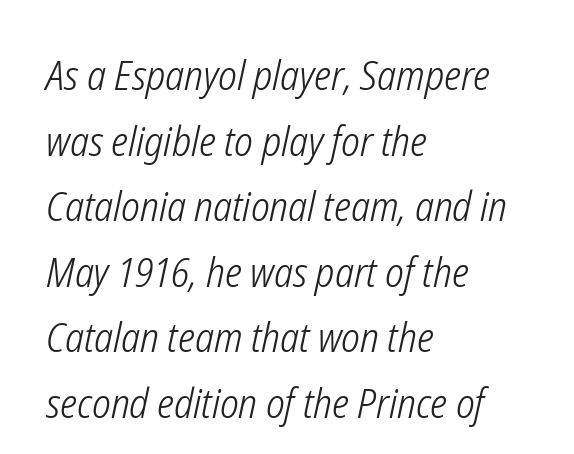
Q: Is the text bold? A: No.
Q: Is the text italic (slanted)? A: Yes, it leans right by about 12 degrees.
Q: Is the text underlined? A: No.
Q: How is the paragraph aligned? A: Left-aligned.
Q: Is the spacing between letters normal or unusually wide? A: Normal.
Q: Is the spacing between lines tight, normal or loose? A: Normal.
Q: Width (condensed, normal, or wide)? A: Condensed.
Q: Stroke contrast? A: Low.
Q: x-height? A: Medium.
Q: Monospaced? A: No.
